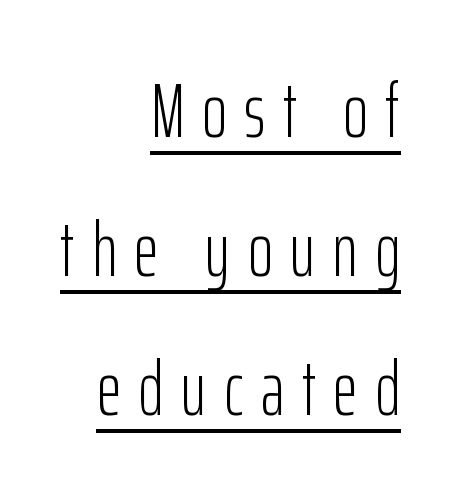
The image shows 76 px light, condensed sans-serif type, upright; set right-aligned, line spacing 1.83x, unusually wide letter spacing (+0.23 em), underlined; low stroke contrast and a medium x-height.
